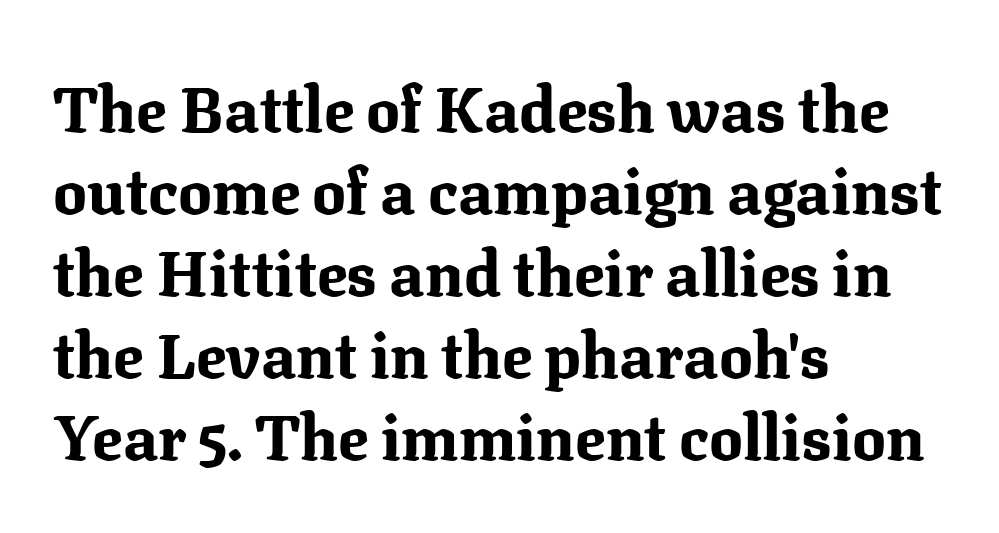
The image shows 63 px bold serif type, upright; set left-aligned, normal line spacing (1.3x), normal letter spacing, not underlined; medium stroke contrast and a medium x-height.
